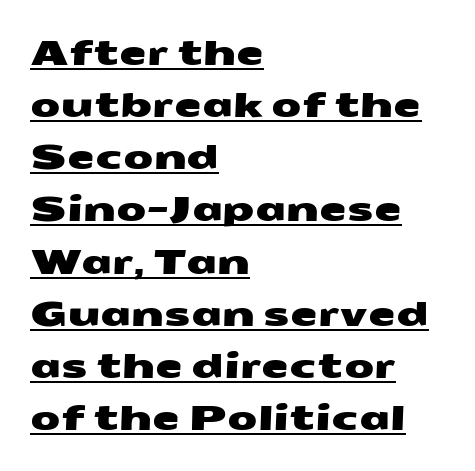
{"serif": "no", "width": "wide", "stroke_contrast": "medium", "x_height": "medium", "monospaced": "no", "underline": "yes", "align": "left", "line_spacing": "normal", "line_spacing_ratio": 1.49, "letter_spacing": "normal", "letter_spacing_em": 0.0, "glyph_px": 35}
